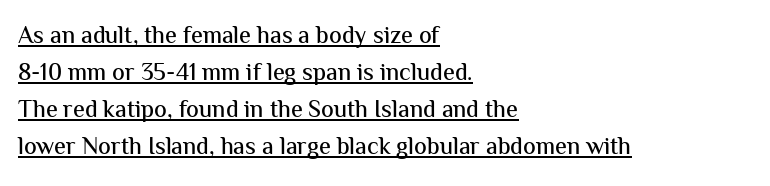
The rendering uses the underline text-decoration. The line texture is even and compact thanks to regular tracking. Upright lettering throughout. A student would call this left alignment; a typographer would say flush left, rag right.
